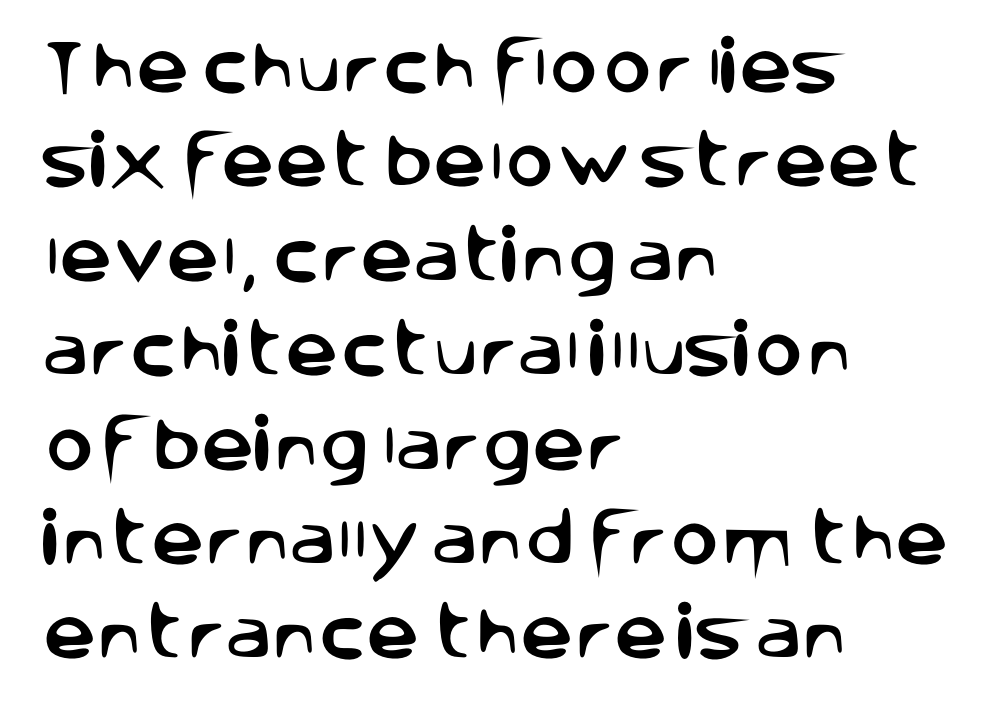
Q: Is the text italic (slanted)? A: No, it is upright.
Q: Is the typeface a serif or a sans-serif typeface? A: Sans-serif.
Q: Is the text underlined? A: No.
Q: How is the paragraph aligned? A: Left-aligned.
Q: Is the spacing between letters normal or unusually wide? A: Normal.
Q: Is the spacing between lines tight, normal or loose? A: Normal.
Q: Width (condensed, normal, or wide)? A: Normal.
Q: Stroke contrast? A: Low.
Q: x-height? A: Large.
Q: Monospaced? A: No.
